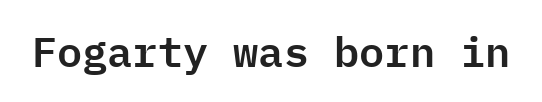
The font family rendered here belongs to the sans-serif group. Looks like terminal output: every glyph gets an equal slot. The letters stand straight up with perfectly vertical stems. This rendering leaves character spacing at its baseline value.
